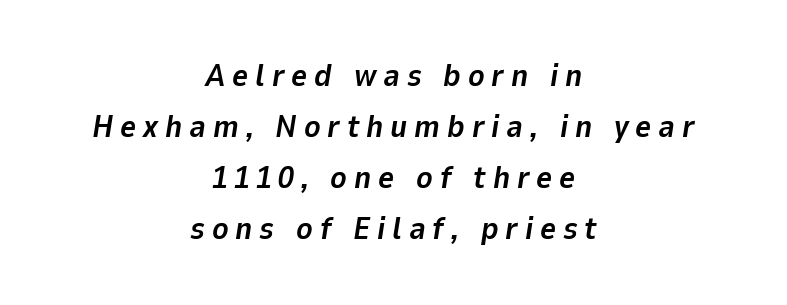
Anything drawn beneath the words? Only blank space. Every character sits at an angle, as italics do. The designer left line spacing at the default. These lines stack symmetrically, like a column narrowing and widening about its center. Characters follow at a spacing far wider than the type designer built in.
